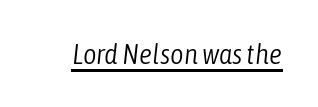
{"italic": "yes", "lean": "right", "slant_degrees": 6, "bold": "no", "weight": "light", "width": "condensed", "stroke_contrast": "low", "x_height": "medium", "monospaced": "no", "underline": "yes", "letter_spacing": "normal", "letter_spacing_em": 0.0, "glyph_px": 29}
